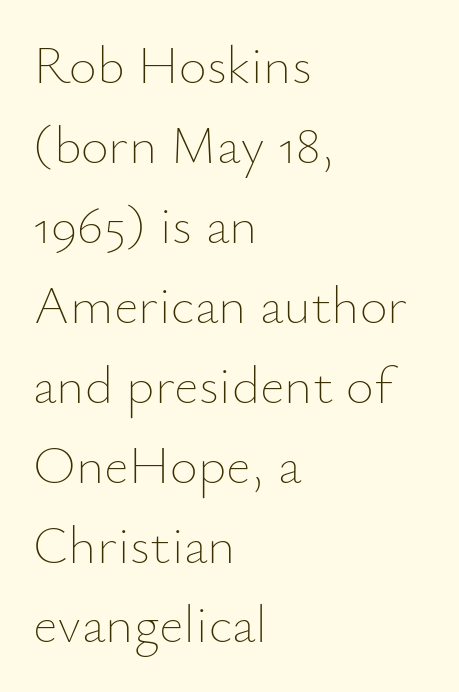
Q: Is the text bold? A: No.
Q: Is the text italic (slanted)? A: No, it is upright.
Q: Is the text underlined? A: No.
Q: How is the paragraph aligned? A: Left-aligned.
Q: Is the spacing between letters normal or unusually wide? A: Normal.
Q: Is the spacing between lines tight, normal or loose? A: Normal.
Q: Width (condensed, normal, or wide)? A: Normal.
Q: Stroke contrast? A: Low.
Q: x-height? A: Small.
Q: Monospaced? A: No.
